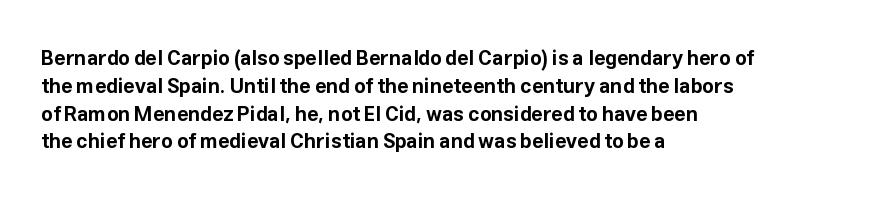
Q: Is the text bold? A: Yes.
Q: Is the text italic (slanted)? A: No, it is upright.
Q: Is the text underlined? A: No.
Q: How is the paragraph aligned? A: Left-aligned.
Q: Is the spacing between letters normal or unusually wide? A: Normal.
Q: Is the spacing between lines tight, normal or loose? A: Normal.
